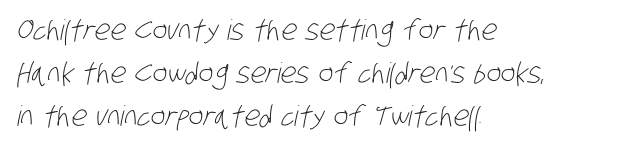
Q: Is the text bold? A: No.
Q: Is the typeface a serif or a sans-serif typeface? A: Sans-serif.
Q: Is the text underlined? A: No.
Q: How is the paragraph aligned? A: Left-aligned.
Q: Is the spacing between letters normal or unusually wide? A: Normal.
Q: Is the spacing between lines tight, normal or loose? A: Normal.
Q: Width (condensed, normal, or wide)? A: Condensed.
Q: Stroke contrast? A: Low.
Q: x-height? A: Large.
Q: Monospaced? A: No.
